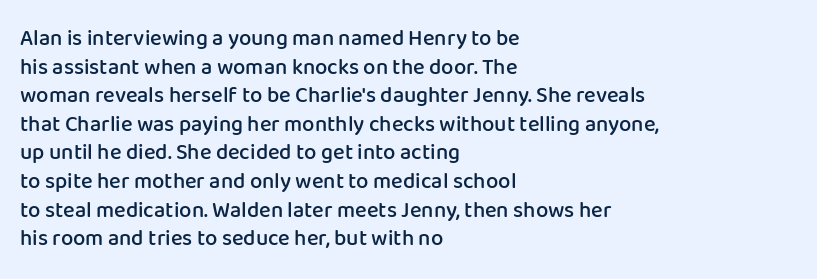
The image shows 22 px text type, upright; set left-aligned, normal line spacing (1.3x), normal letter spacing, not underlined.
